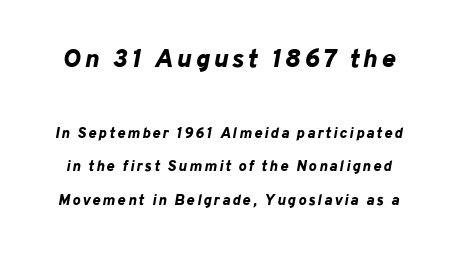
Q: Is the text bold? A: Yes.
Q: Is the text italic (slanted)? A: Yes, it leans right by about 10 degrees.
Q: Is the text underlined? A: No.
Q: Is the spacing between lines tight, normal or loose? A: Loose.
Q: Which block of text is set in a larger size, the first (top) or the second (bottom)? A: The first (top) one.
